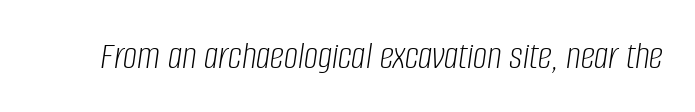
The image shows 40 px light, condensed type, italic (leaning right); set normal letter spacing, not underlined; low stroke contrast and a large x-height.
